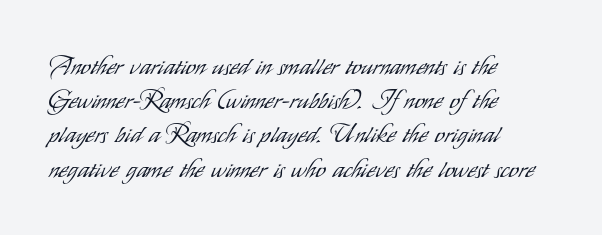
The area under the type is left untouched. Observe the ordinary spacing: letters are neighbours, not strangers. Notice how the passage keeps a crisp vertical edge on the left only.
